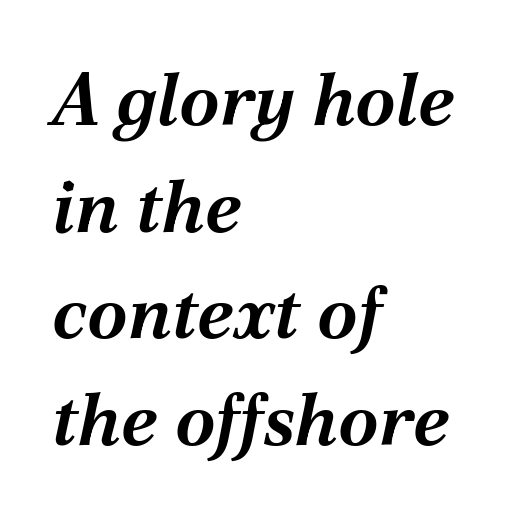
{"italic": "yes", "lean": "right", "slant_degrees": 12, "bold": "yes", "weight": "bold", "width": "normal", "stroke_contrast": "medium", "x_height": "medium", "monospaced": "no", "underline": "no", "align": "left", "line_spacing": "normal", "line_spacing_ratio": 1.46, "letter_spacing": "normal", "letter_spacing_em": 0.0, "glyph_px": 73}
